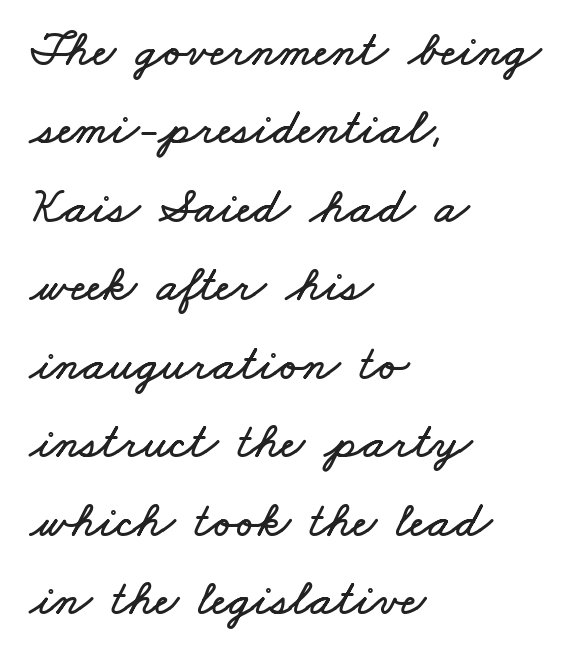
Looks like regular typesetting: each glyph gets only the width it needs. Bare-footed words on every line. This rendering leaves character spacing at its baseline value. Horizontally, the lines are justified to the leading edge only. The rendering uses a moderate line-height, typical for paragraphs.
